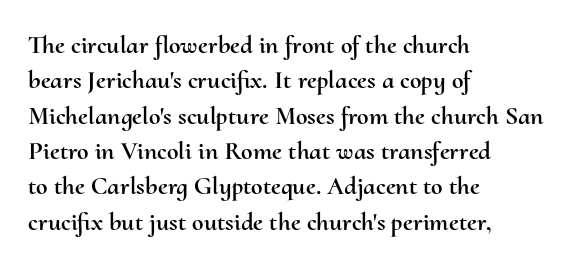
Q: Is the text italic (slanted)? A: No, it is upright.
Q: Is the text underlined? A: No.
Q: How is the paragraph aligned? A: Left-aligned.
Q: Is the spacing between letters normal or unusually wide? A: Normal.
Q: Is the spacing between lines tight, normal or loose? A: Normal.
